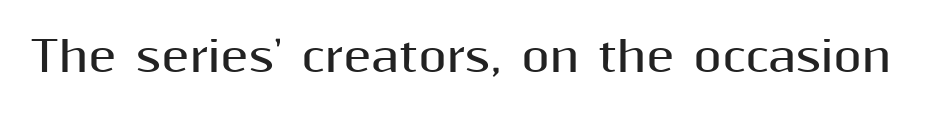
{"serif": "no", "italic": "no", "bold": "yes", "weight": "bold", "width": "normal", "stroke_contrast": "medium", "x_height": "medium", "monospaced": "no", "underline": "no", "letter_spacing": "normal", "letter_spacing_em": 0.0, "glyph_px": 41}
